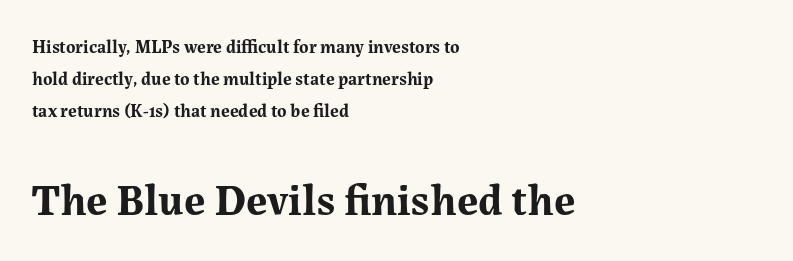
{"serif": "yes", "italic": "no", "bold": "yes", "weight": "bold", "width": "normal", "stroke_contrast": "medium", "x_height": "medium", "monospaced": "no", "underline": "no", "align": "left", "line_spacing_ratio": 1.79, "letter_spacing": "normal", "letter_spacing_em": 0.0, "larger_block": "second", "size_ratio": 2.44, "glyph_px": 44}
